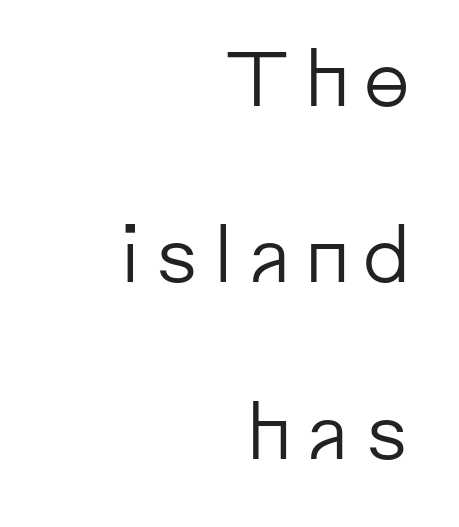
The font's upright variant was chosen for this text. Students, observe: this is what heavily led, spacious text looks like. Each stroke keeps to a modest, everyday thickness or less. Character widths vary here, with narrow letters taking less room than wide ones.
